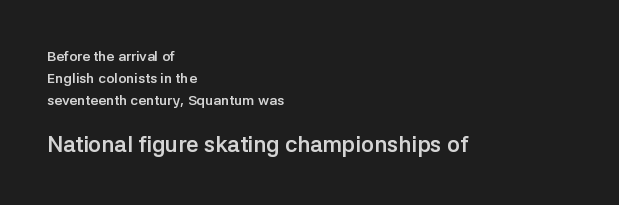
The image shows 22 px bold type, upright; set left-aligned, normal line spacing (1.58x), normal letter spacing, not underlined; the second (bottom) block is 1.57x larger.
